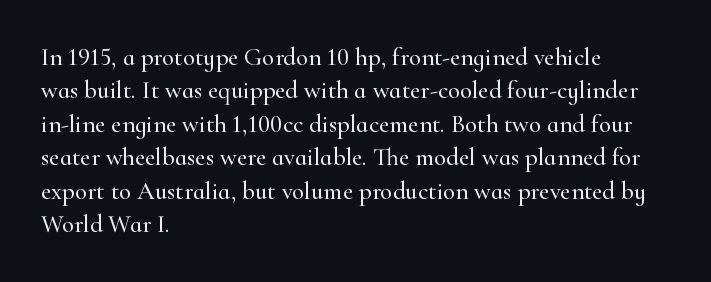
Q: Is the text italic (slanted)? A: No, it is upright.
Q: Is the text underlined? A: No.
Q: How is the paragraph aligned? A: Left-aligned.
Q: Is the spacing between letters normal or unusually wide? A: Normal.
Q: Is the spacing between lines tight, normal or loose? A: Normal.
